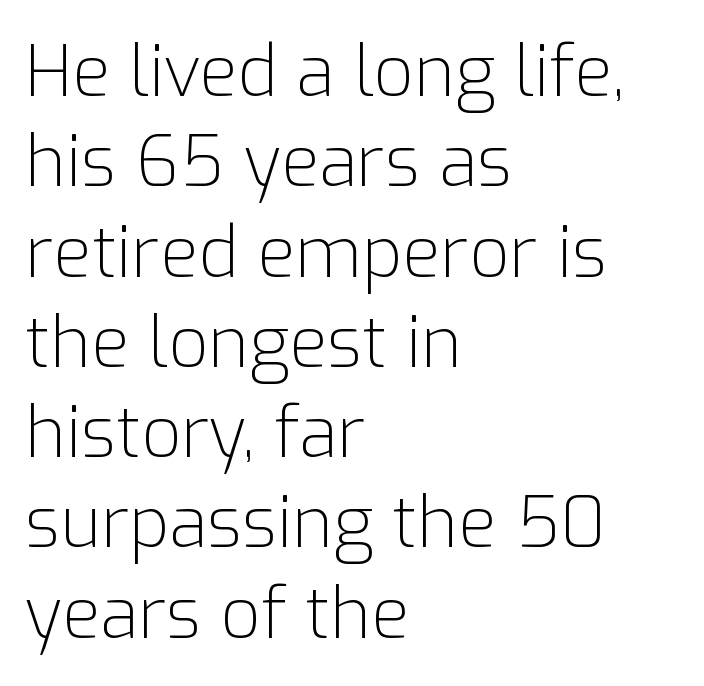
Q: Is the text bold? A: No.
Q: Is the text italic (slanted)? A: No, it is upright.
Q: Is the typeface a serif or a sans-serif typeface? A: Sans-serif.
Q: Is the text underlined? A: No.
Q: How is the paragraph aligned? A: Left-aligned.
Q: Is the spacing between letters normal or unusually wide? A: Normal.
Q: Is the spacing between lines tight, normal or loose? A: Normal.
Q: Width (condensed, normal, or wide)? A: Normal.
Q: Stroke contrast? A: Low.
Q: x-height? A: Medium.
Q: Monospaced? A: No.
